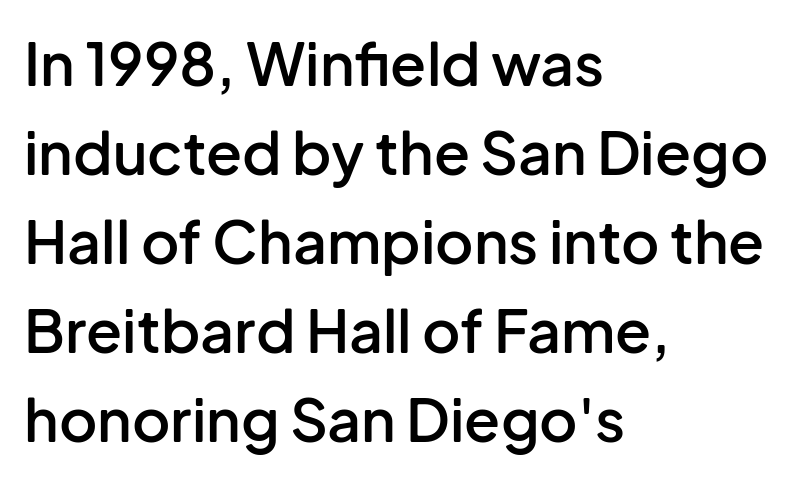
The gaps between neighbouring characters are ordinary and unremarkable. This rendering employs a face without finishing strokes, i.e., a sans-serif. The compositor pushed each line to the left boundary. This sample has the flowing, uneven cadence of proportional lettering. Compared with an ordinary text face, these strokes are moderately heavier — a semibold. The lettering stays uniformly vertical, giving the passage a roman look.
